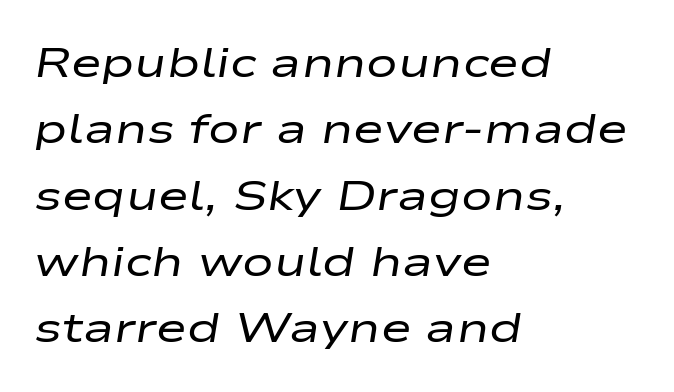
{"italic": "yes", "lean": "right", "slant_degrees": 9, "bold": "no", "weight": "regular", "width": "wide", "stroke_contrast": "low", "x_height": "medium", "monospaced": "no", "underline": "no", "align": "left", "line_spacing": "normal", "line_spacing_ratio": 1.58, "letter_spacing": "normal", "letter_spacing_em": 0.0, "glyph_px": 42}
